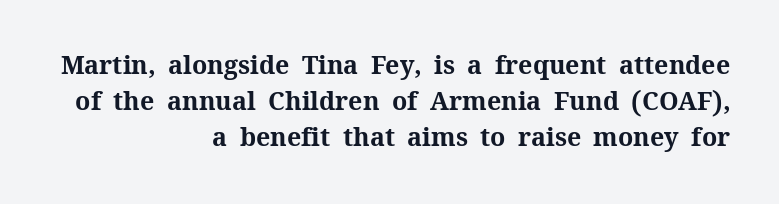
The image shows 25 px bold type, upright; set right-aligned, normal line spacing (1.45x), normal letter spacing, not underlined.
